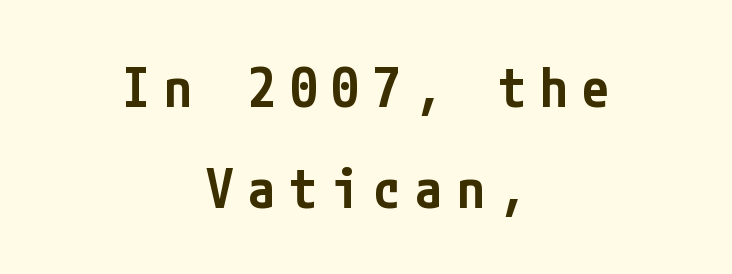
{"serif": "no", "italic": "no", "bold": "semi", "weight": "semibold", "width": "condensed", "stroke_contrast": "low", "x_height": "medium", "underline": "no", "align": "center", "line_spacing_ratio": 1.84, "letter_spacing": "wide", "letter_spacing_em": 0.26, "glyph_px": 55}
